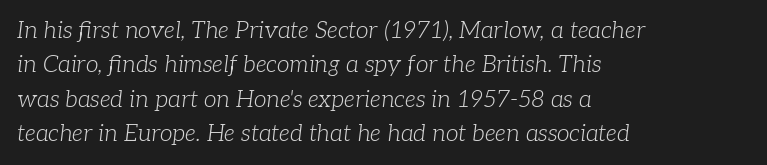
The designer left line spacing at the default. Does the copy run flush right? No — it runs flush left. The type is set solid horizontally, with unmodified tracking. Stroke thickness stays within the range of a standard reading face or lighter. You can tell it's italic because the verticals aren't actually vertical.
